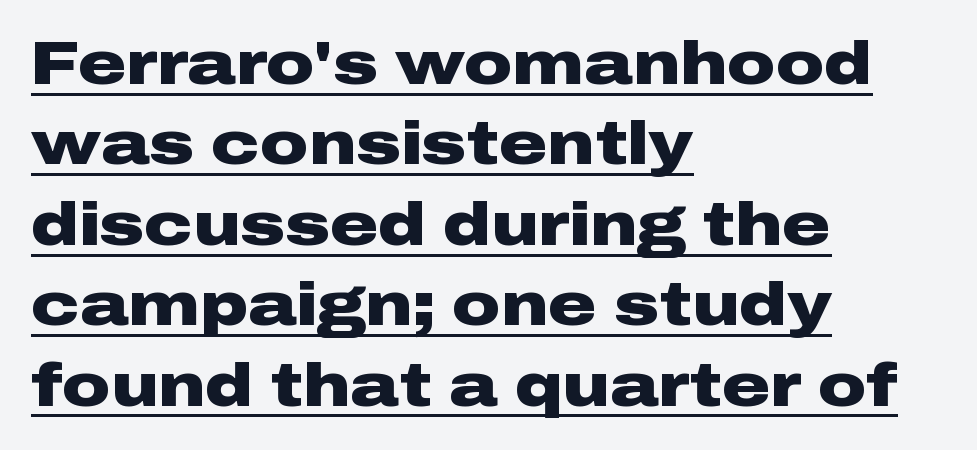
The line texture is even and compact thanks to regular tracking. Thick stems and heavy bowls — unmistakably bold. Classification — sans serif. The rows are spaced the way most documents space them. Check the space under the baseline: a stroke is drawn there. These lines were composed using upright roman letters.
